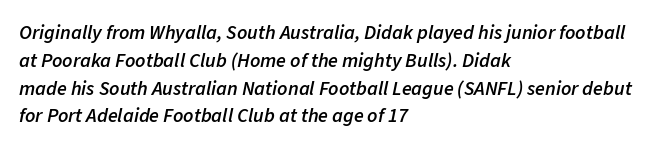
{"italic": "yes", "lean": "right", "slant_degrees": 11, "bold": "semi", "underline": "no", "align": "left", "line_spacing": "normal", "line_spacing_ratio": 1.39, "letter_spacing": "normal", "letter_spacing_em": 0.0, "glyph_px": 20}
